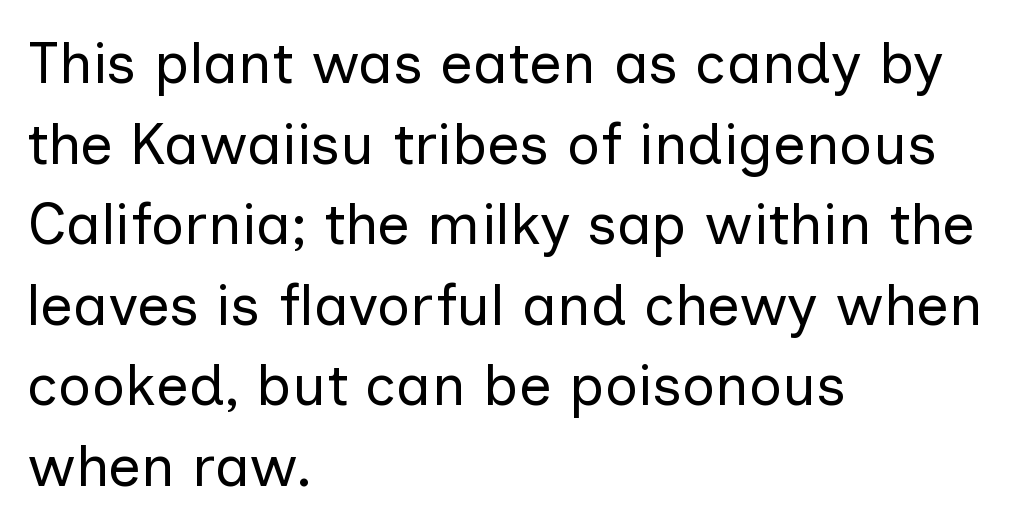
The image shows 58 px regular-weight sans-serif type, upright; set left-aligned, normal line spacing (1.39x), normal letter spacing, not underlined; low stroke contrast and a medium x-height.
